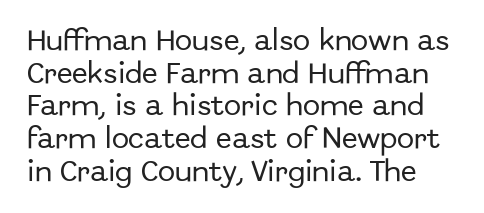
{"italic": "no", "underline": "no", "line_spacing": "normal", "line_spacing_ratio": 1.42, "letter_spacing": "normal", "letter_spacing_em": 0.0, "glyph_px": 23}
